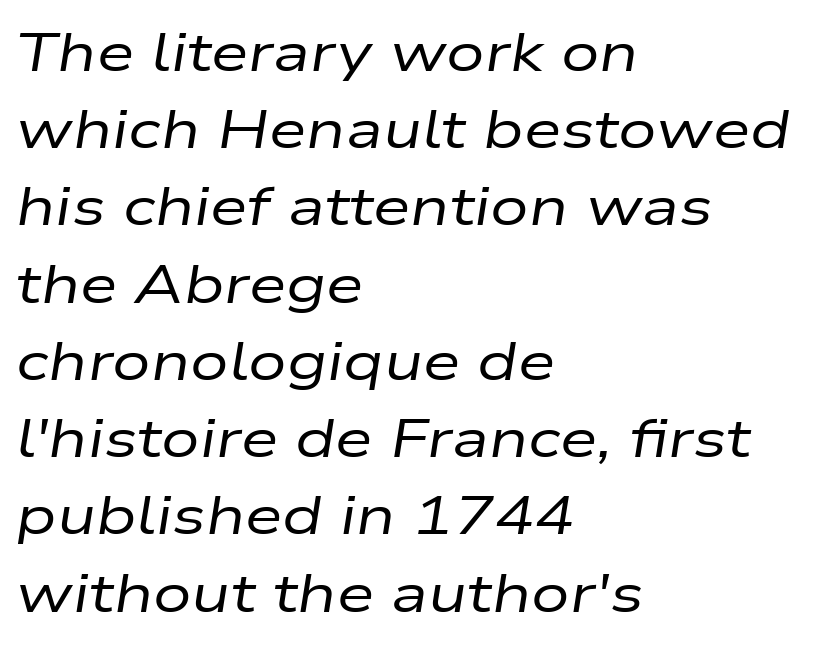
{"italic": "yes", "lean": "right", "slant_degrees": 9, "bold": "no", "weight": "regular", "width": "wide", "stroke_contrast": "low", "x_height": "medium", "monospaced": "no", "underline": "no", "align": "left", "line_spacing": "normal", "line_spacing_ratio": 1.43, "letter_spacing": "normal", "letter_spacing_em": 0.0, "glyph_px": 54}
